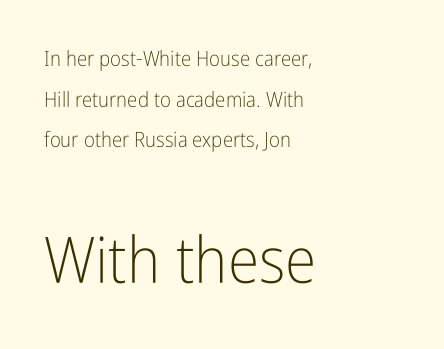
{"serif": "no", "italic": "no", "bold": "no", "weight": "light", "width": "condensed", "stroke_contrast": "low", "x_height": "medium", "monospaced": "no", "underline": "no", "align": "left", "line_spacing": "loose", "line_spacing_ratio": 1.93, "letter_spacing": "normal", "letter_spacing_em": 0.0, "larger_block": "second", "size_ratio": 3.05, "glyph_px": 64}
